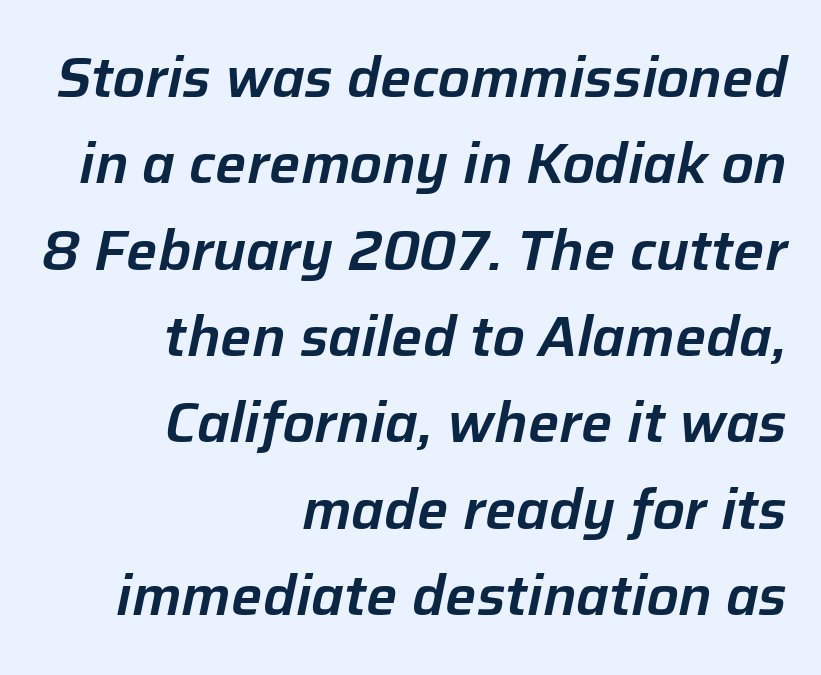
The image shows 55 px text type, italic (leaning right); set right-aligned, normal line spacing (1.57x), normal letter spacing, not underlined; low stroke contrast and a medium x-height.
